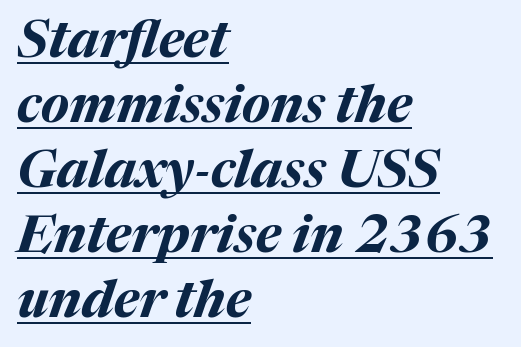
{"italic": "yes", "lean": "right", "slant_degrees": 17, "bold": "yes", "weight": "bold", "width": "normal", "stroke_contrast": "medium", "x_height": "medium", "monospaced": "no", "underline": "yes", "align": "left", "line_spacing": "normal", "line_spacing_ratio": 1.25, "letter_spacing": "normal", "letter_spacing_em": 0.0, "glyph_px": 52}
